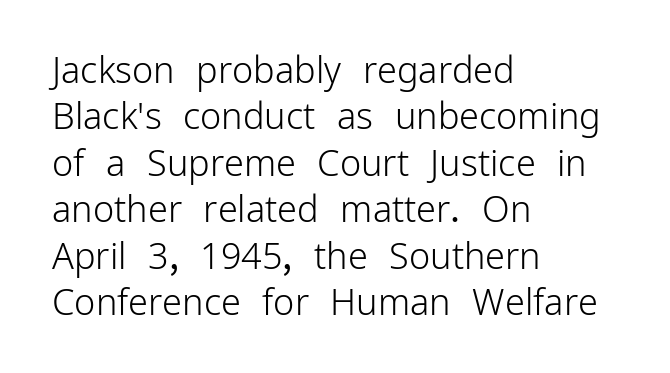
Q: Is the text bold? A: No.
Q: Is the text italic (slanted)? A: No, it is upright.
Q: Is the typeface a serif or a sans-serif typeface? A: Sans-serif.
Q: Is the text underlined? A: No.
Q: How is the paragraph aligned? A: Left-aligned.
Q: Is the spacing between letters normal or unusually wide? A: Normal.
Q: Is the spacing between lines tight, normal or loose? A: Normal.
Q: Width (condensed, normal, or wide)? A: Normal.
Q: Stroke contrast? A: Low.
Q: x-height? A: Medium.
Q: Monospaced? A: No.
